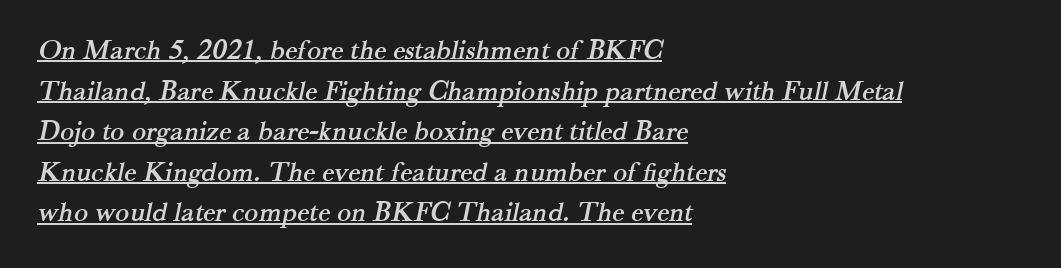
The image shows 29 px serif type; set left-aligned, normal line spacing (1.4x), normal letter spacing, underlined; medium stroke contrast and a small x-height.
